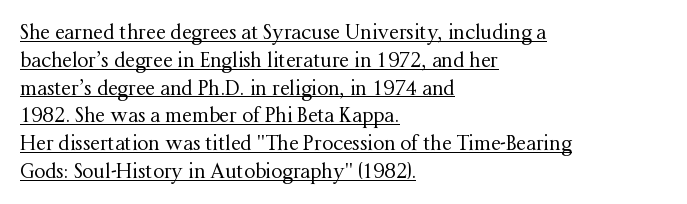
The image shows 20 px text type, upright; set left-aligned, normal line spacing (1.39x), normal letter spacing, underlined.
